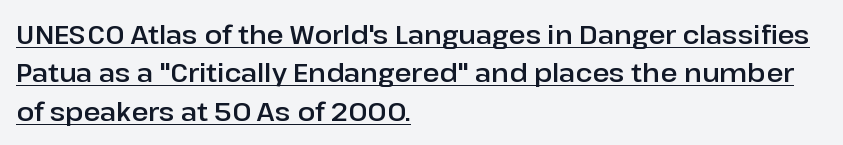
Here the glyphs are tracked normally, forming tight word shapes. Line beginnings align vertically; line endings do not. Do the letters lean? They stand straight. These lines sit exactly where default settings would place them. You can see a thin bar hugging the bottom of the glyphs.
